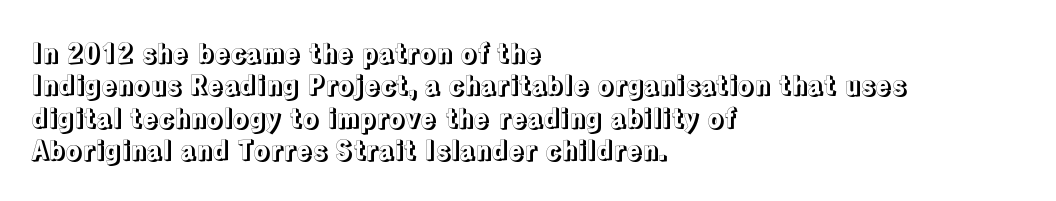
Q: Is the text italic (slanted)? A: No, it is upright.
Q: Is the text underlined? A: No.
Q: How is the paragraph aligned? A: Left-aligned.
Q: Is the spacing between letters normal or unusually wide? A: Normal.
Q: Is the spacing between lines tight, normal or loose? A: Normal.
